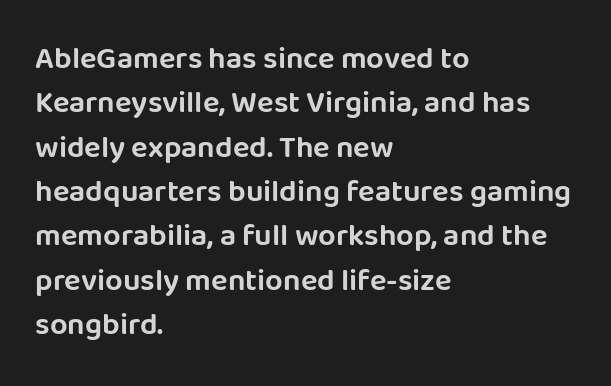
Q: Is the text italic (slanted)? A: No, it is upright.
Q: Is the typeface a serif or a sans-serif typeface? A: Sans-serif.
Q: Is the text underlined? A: No.
Q: How is the paragraph aligned? A: Left-aligned.
Q: Is the spacing between letters normal or unusually wide? A: Normal.
Q: Is the spacing between lines tight, normal or loose? A: Normal.
Q: Width (condensed, normal, or wide)? A: Normal.
Q: Stroke contrast? A: Low.
Q: x-height? A: Large.
Q: Monospaced? A: No.
